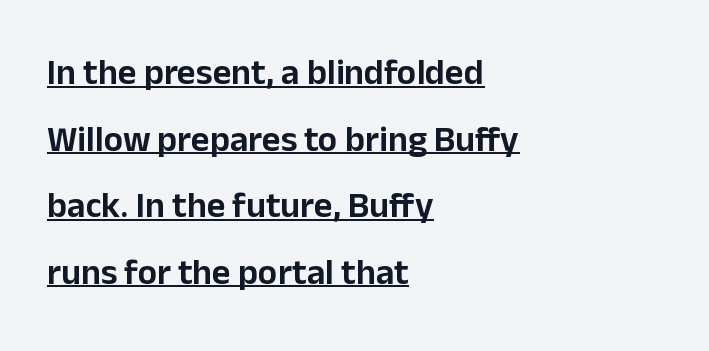
Q: Is the text italic (slanted)? A: No, it is upright.
Q: Is the typeface a serif or a sans-serif typeface? A: Sans-serif.
Q: Is the text underlined? A: Yes.
Q: How is the paragraph aligned? A: Left-aligned.
Q: Is the spacing between letters normal or unusually wide? A: Normal.
Q: Width (condensed, normal, or wide)? A: Normal.
Q: Stroke contrast? A: Low.
Q: x-height? A: Medium.
Q: Monospaced? A: No.
